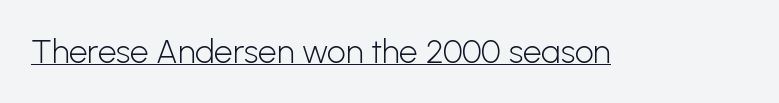
Q: Is the text bold? A: No.
Q: Is the text italic (slanted)? A: No, it is upright.
Q: Is the typeface a serif or a sans-serif typeface? A: Sans-serif.
Q: Is the text underlined? A: Yes.
Q: Is the spacing between letters normal or unusually wide? A: Normal.
Q: Width (condensed, normal, or wide)? A: Normal.
Q: Stroke contrast? A: Low.
Q: x-height? A: Medium.
Q: Monospaced? A: No.
